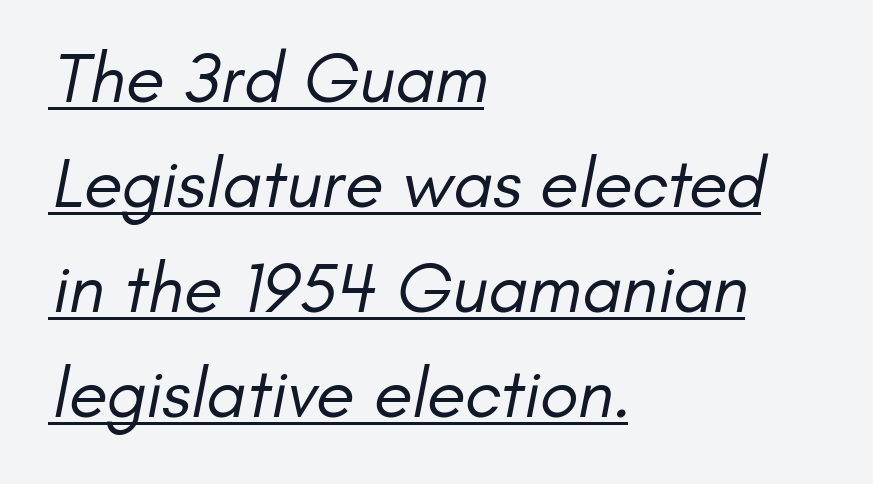
Compared with typical body copy, the letter spacing here is the same. Proportional: the letters do not fall into vertical columns. What's the leading like? Ordinary, nothing unusual. The text was rendered using a sans face with plain stroke endings. The specimen includes a rule beneath the text block's lines. The typeface has the unassuming heft of standard copy or less.
